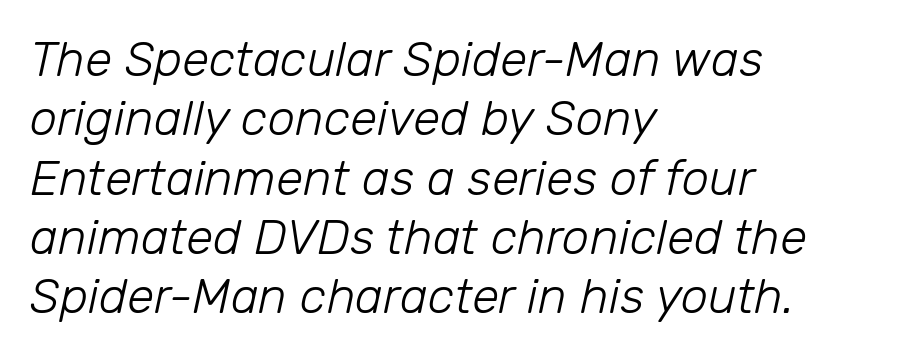
Quick note: italic. This rendering features lettering with no underline. Is this a fixed-width face? No — the glyphs have proportional, varying widths. The horizontal fit of the characters is conventional and even. The passage is arranged the way most books set body copy — flush left.
